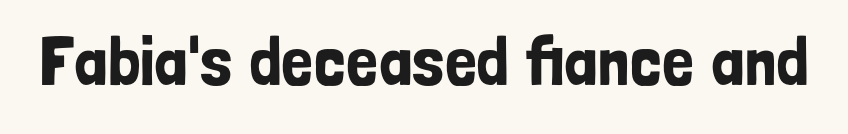
{"serif": "no", "italic": "no", "width": "condensed", "stroke_contrast": "low", "x_height": "medium", "monospaced": "no", "underline": "no", "letter_spacing": "normal", "letter_spacing_em": 0.0, "glyph_px": 70}
